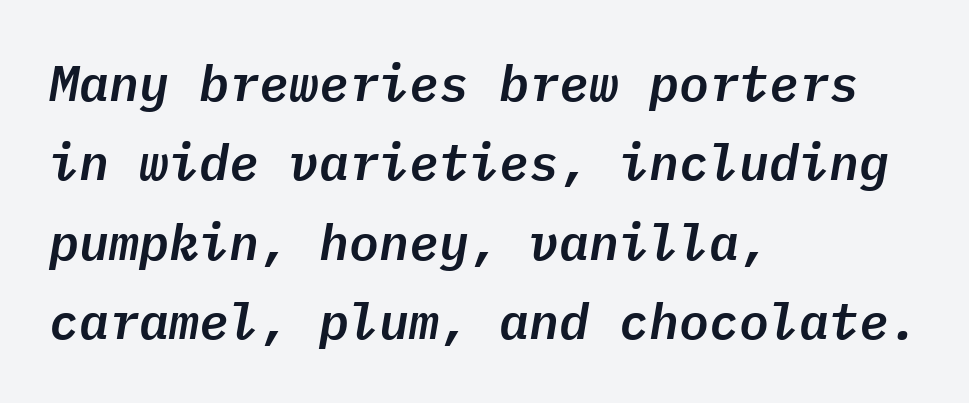
The image shows 50 px text type, italic (leaning right), monospaced; set left-aligned, normal line spacing (1.59x), normal letter spacing, not underlined; low stroke contrast and a medium x-height.
